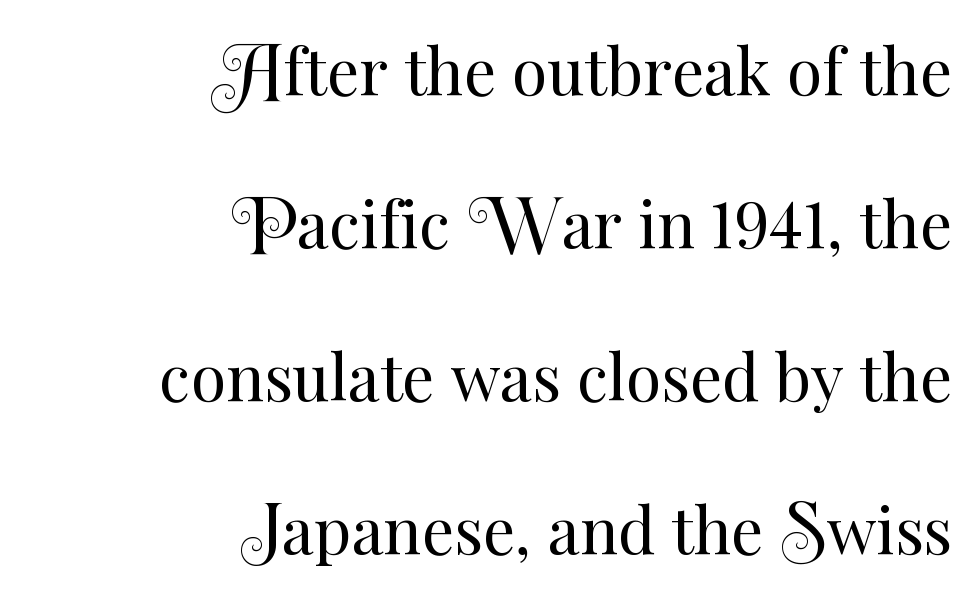
The image shows 64 px regular-weight type, upright; set right-aligned, loose line spacing (2.39x), normal letter spacing, not underlined; medium stroke contrast and a small x-height.
